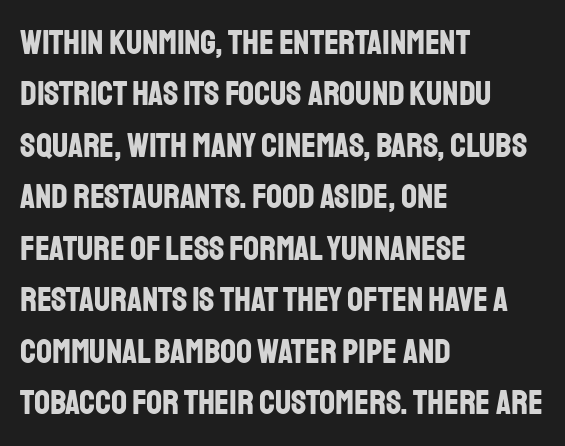
{"serif": "no", "italic": "no", "bold": "yes", "weight": "bold", "width": "condensed", "stroke_contrast": "low", "x_height": "large", "monospaced": "no", "underline": "no", "align": "left", "line_spacing": "normal", "line_spacing_ratio": 1.47, "letter_spacing": "normal", "letter_spacing_em": 0.0, "glyph_px": 35}
